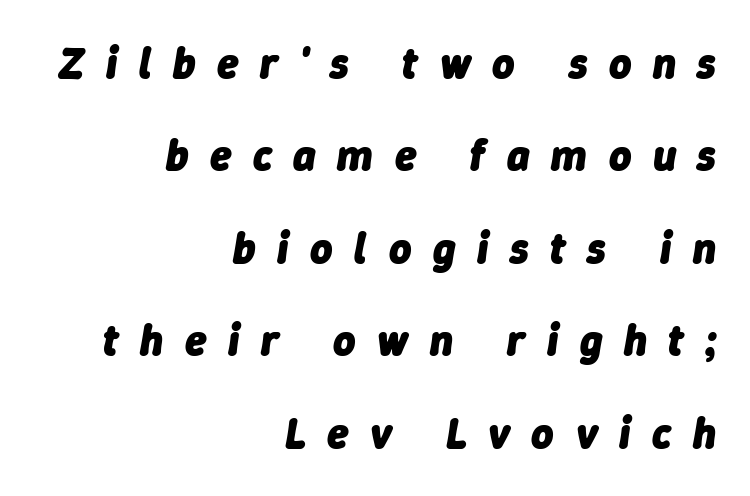
These lines are rendered in a variable-pitch font. Caption: expanded tracking, letters set apart. The passage is arranged like a letterhead date or caption credit — flush right. In terms of posture, this sample is oblique. Widely set lines give the paragraph a tall, airy silhouette. Decoration check: the copy has no underline.
